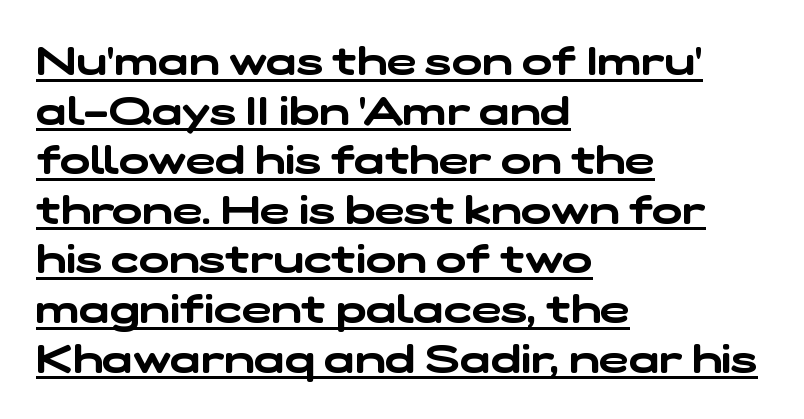
The setting favours the left margin, as ordinary paragraphs usually do. A typesetter would call this proportional, since set widths differ per character. Each line of the rendering has a horizontal stroke beneath the glyphs. You can tell from the bare stems that sans-serif type was used.
